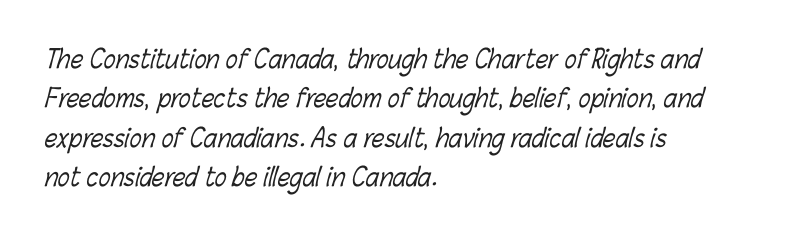
{"bold": "no", "underline": "no", "align": "left", "line_spacing": "normal", "line_spacing_ratio": 1.58, "letter_spacing": "normal", "letter_spacing_em": 0.0, "glyph_px": 25}
